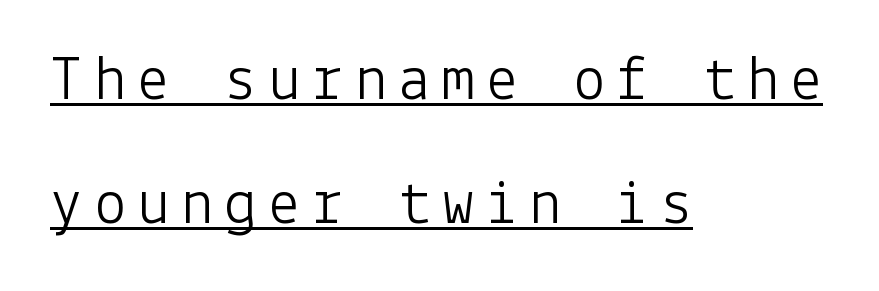
{"serif": "no", "italic": "no", "bold": "no", "weight": "light", "width": "normal", "stroke_contrast": "low", "x_height": "medium", "underline": "yes", "align": "left", "line_spacing": "loose", "line_spacing_ratio": 1.91, "glyph_px": 65}
